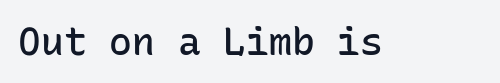
{"serif": "no", "italic": "no", "bold": "semi", "weight": "semibold", "width": "normal", "stroke_contrast": "low", "x_height": "medium", "monospaced": "yes", "underline": "no", "letter_spacing": "normal", "letter_spacing_em": 0.0, "glyph_px": 38}
